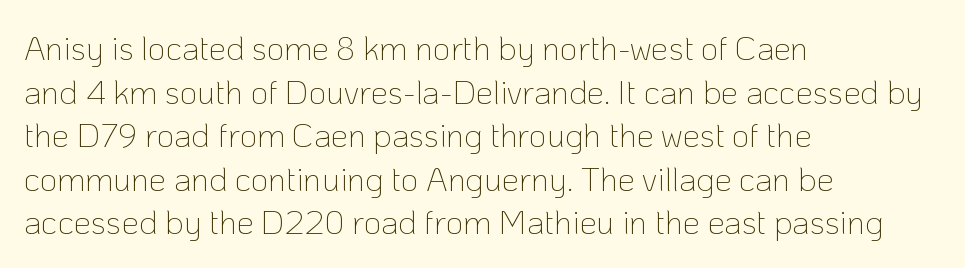
The image shows 34 px thin sans-serif type, upright; set left-aligned, normal line spacing (1.28x), normal letter spacing, not underlined; low stroke contrast and a medium x-height.
